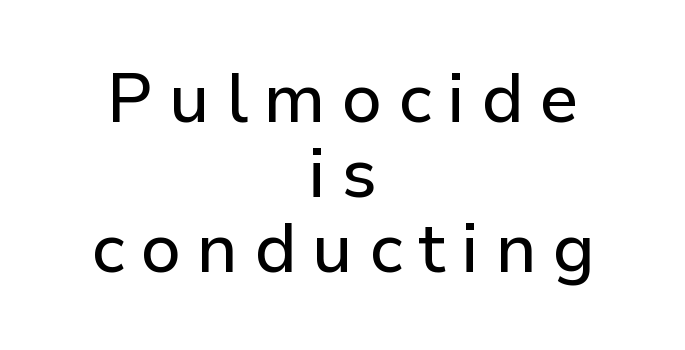
What's the leading like? Squeezed, with rows nearly overlapping. Words appear elongated and porous because spacing is wide. Do the characters align in a grid? No, the font is proportional. The lettering holds an erect, upright posture throughout. Regarding serifs, this sample does without them. The passage is arranged like a title page — every line centered.
